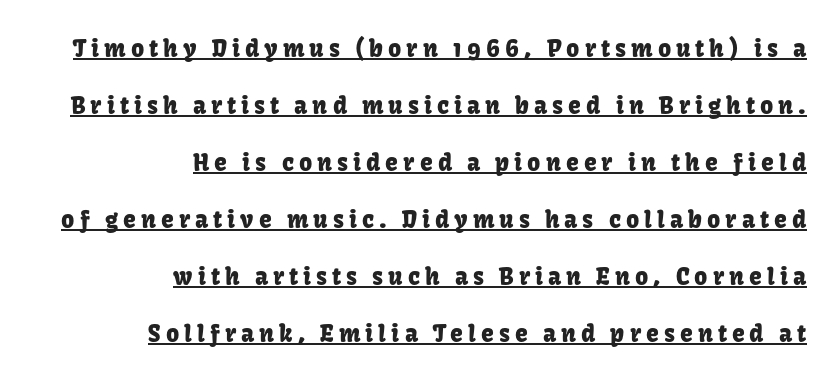
The image shows 23 px text type, upright; set right-aligned, loose line spacing (2.48x), unusually wide letter spacing (+0.22 em), underlined.
